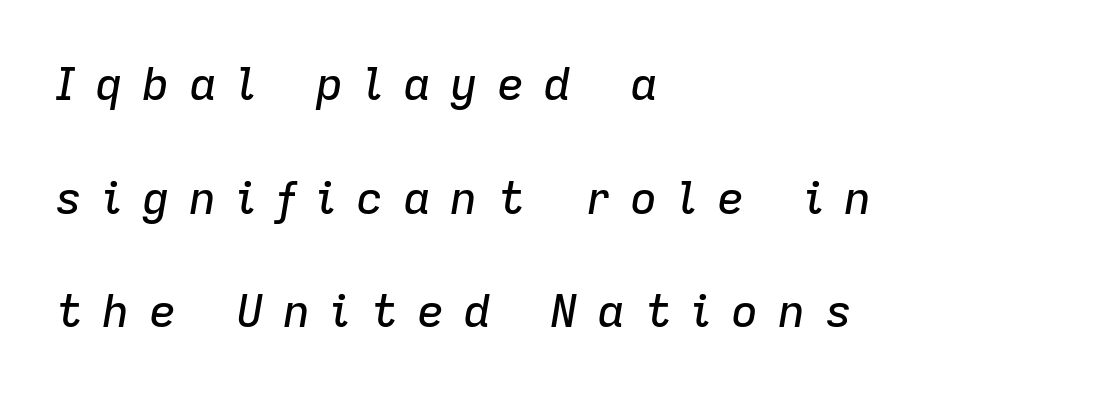
The image shows 46 px text type, italic (leaning right); set left-aligned, loose line spacing (2.47x), unusually wide letter spacing (+0.42 em), not underlined; low stroke contrast and a medium x-height.
